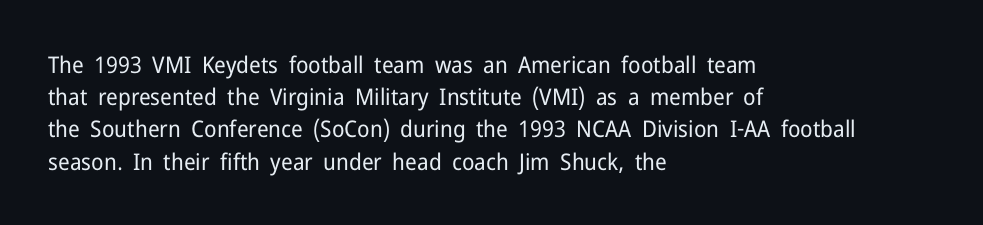
The image shows 23 px text type, upright; set left-aligned, normal line spacing (1.4x), normal letter spacing, not underlined.
